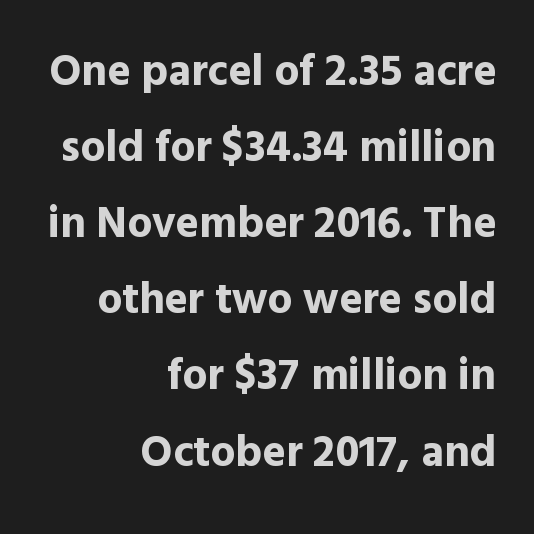
The passage shown is typed in a proportional face where columns would drift. How heavy is the stroke? Heavy — this is a bold. The type family on display is of the sans-serif kind. Check under the words: just untouched page.
